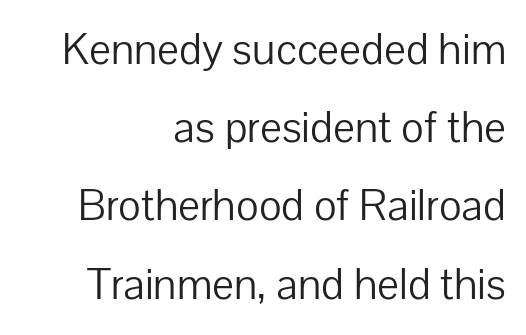
The image shows 46 px light sans-serif type, upright; set right-aligned, normal line spacing (1.7x), normal letter spacing, not underlined; low stroke contrast and a medium x-height.
